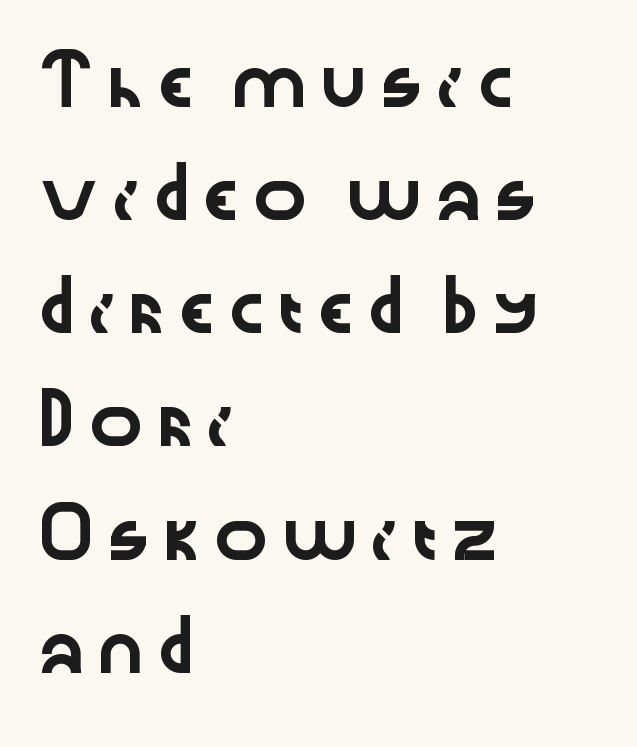
Q: Is the text italic (slanted)? A: No, it is upright.
Q: Is the typeface a serif or a sans-serif typeface? A: Sans-serif.
Q: Is the text underlined? A: No.
Q: How is the paragraph aligned? A: Left-aligned.
Q: Is the spacing between lines tight, normal or loose? A: Loose.
Q: Width (condensed, normal, or wide)? A: Wide.
Q: Stroke contrast? A: Low.
Q: x-height? A: Medium.
Q: Monospaced? A: No.
